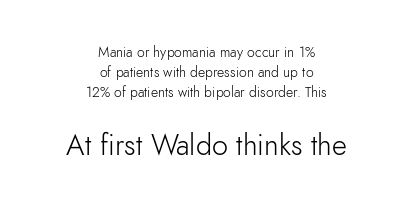
{"serif": "no", "italic": "no", "bold": "no", "weight": "light", "width": "normal", "stroke_contrast": "low", "x_height": "small", "monospaced": "no", "underline": "no", "align": "center", "line_spacing": "normal", "line_spacing_ratio": 1.43, "letter_spacing": "normal", "letter_spacing_em": 0.0, "larger_block": "second", "size_ratio": 2.07, "glyph_px": 29}
